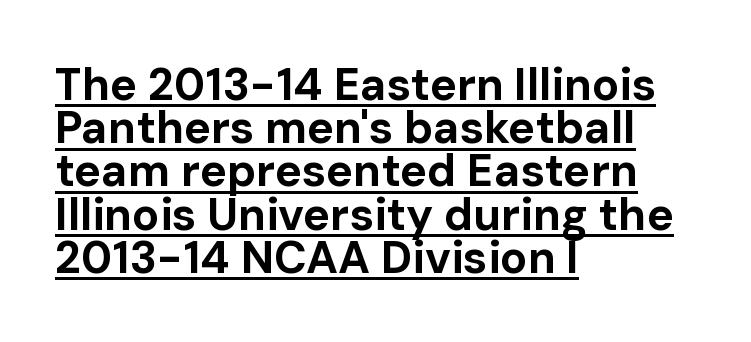
Heavy, bold letterforms. If you drew a line through each stem, it would be perfectly vertical. The lines are quadded left. Character widths vary here, with narrow letters taking less room than wide ones. Here the glyphs are tracked normally, forming tight word shapes.
